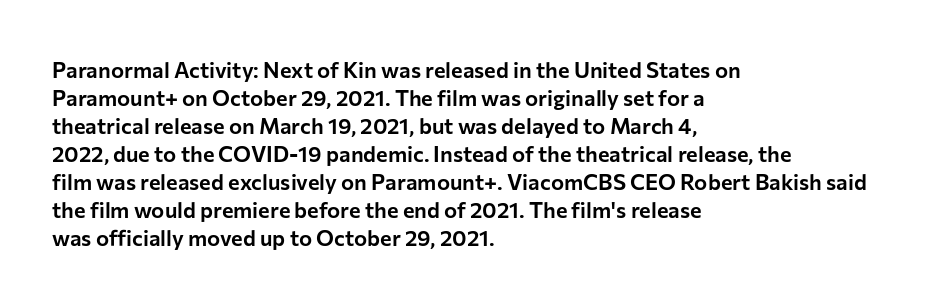
The image shows 22 px text type, upright; set left-aligned, normal line spacing (1.27x), normal letter spacing, not underlined.
